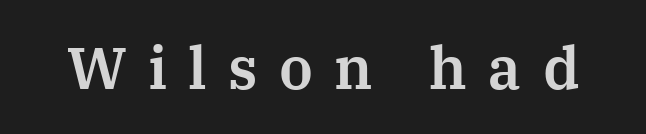
{"serif": "yes", "italic": "no", "width": "normal", "stroke_contrast": "medium", "x_height": "medium", "monospaced": "no", "underline": "no", "letter_spacing": "wide", "letter_spacing_em": 0.36, "glyph_px": 59}
